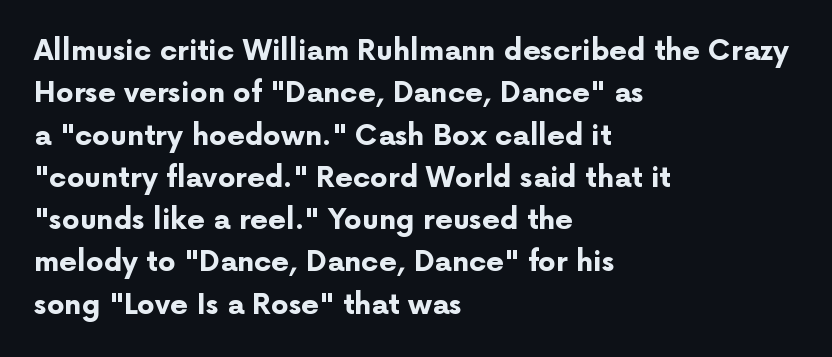
Underline: absent. Students, note that the glyphs here touch the page at normal intervals. This rendering employs a face without finishing strokes, i.e., a sans-serif. Vertical strokes here are truly vertical. Here the designer chose a conventional face with non-uniform glyph widths. This rendering uses left alignment, leaving the right contour irregular.
